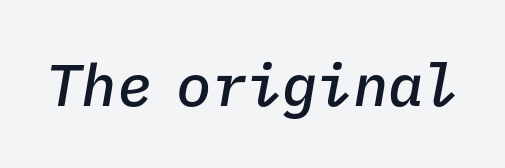
Compared with typical body copy, the letter spacing here is the same. If you drew a line through each stem, it would be angled. Check the space under the baseline: it is left empty. Fixed-width glyphs throughout — classic coding-font behaviour. The face used here is a semibold: visibly heavier than regular, lighter than bold.
